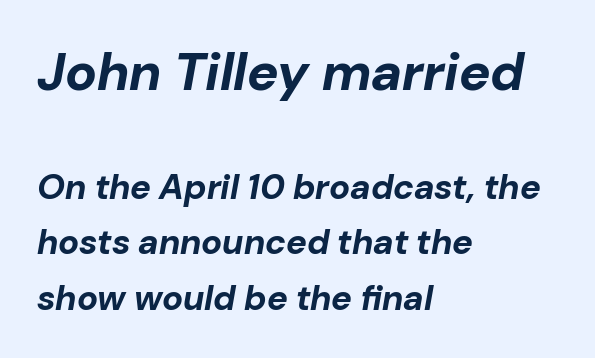
The image shows 53 px bold type, italic (leaning right); set left-aligned, normal line spacing (1.59x), normal letter spacing, not underlined; the first (top) block is 1.51x larger; low stroke contrast and a medium x-height.
